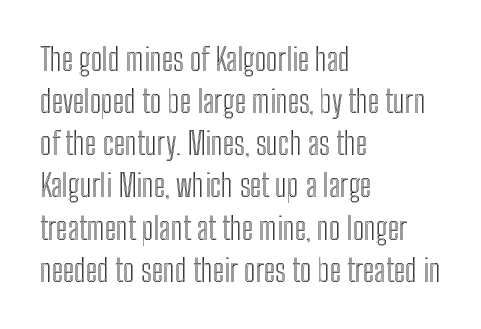
{"italic": "no", "width": "condensed", "x_height": "medium", "monospaced": "no", "underline": "no", "align": "left", "line_spacing": "normal", "line_spacing_ratio": 1.36, "letter_spacing": "normal", "letter_spacing_em": 0.0, "glyph_px": 31}
